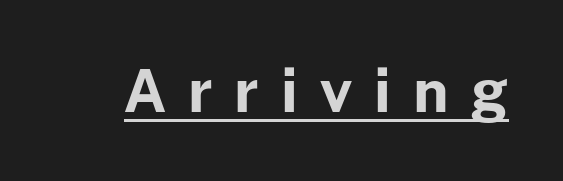
Q: Is the text bold? A: Yes.
Q: Is the text italic (slanted)? A: No, it is upright.
Q: Is the typeface a serif or a sans-serif typeface? A: Sans-serif.
Q: Is the text underlined? A: Yes.
Q: Is the spacing between letters normal or unusually wide? A: Unusually wide.
Q: Width (condensed, normal, or wide)? A: Normal.
Q: Stroke contrast? A: Low.
Q: x-height? A: Medium.
Q: Monospaced? A: No.
